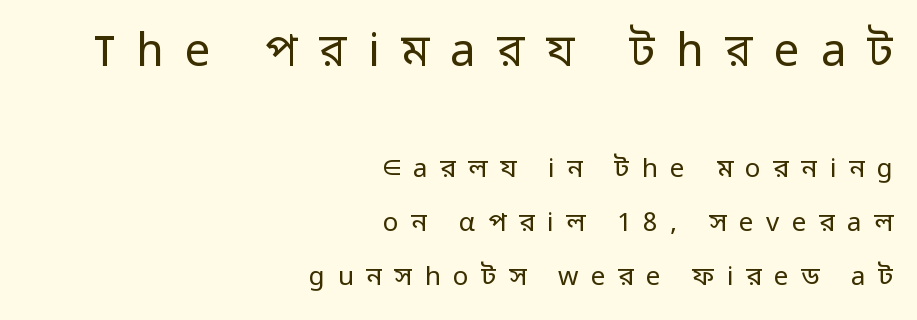
The image shows 45 px regular-weight sans-serif type, upright; set right-aligned, loose line spacing (2.07x), unusually wide letter spacing (+0.48 em), not underlined; the first (top) block is 1.73x larger; low stroke contrast and a medium x-height.
